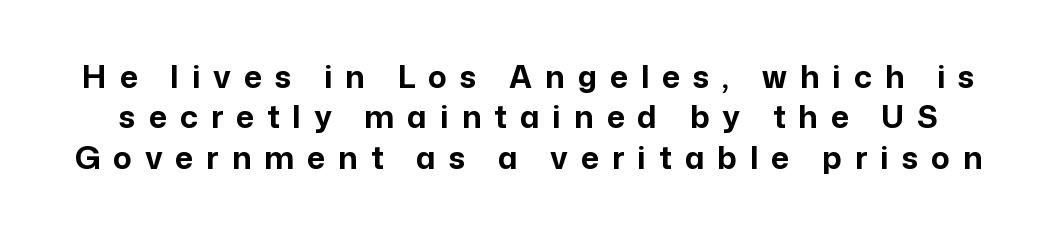
The image shows 31 px bold sans-serif type, upright; set normal line spacing (1.3x), unusually wide letter spacing (+0.42 em), not underlined; low stroke contrast and a medium x-height.
